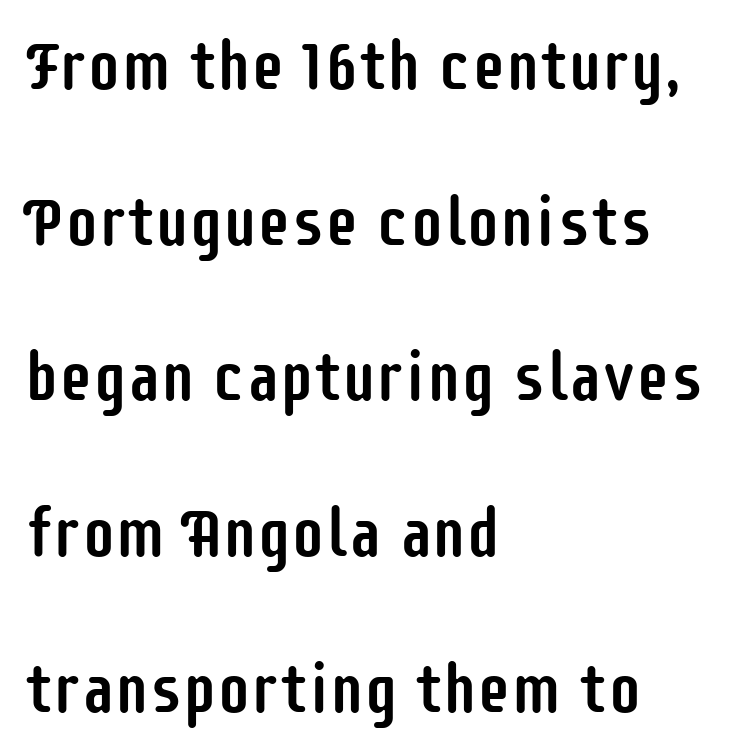
The image shows 68 px condensed sans-serif type, upright; set left-aligned, loose line spacing (2.29x), normal letter spacing, not underlined; low stroke contrast and a large x-height.
